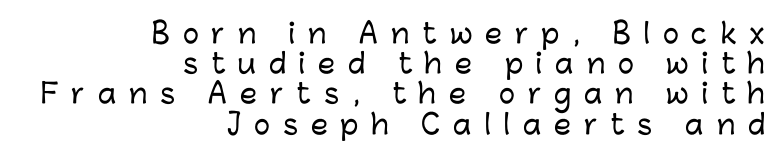
Underlining? Definitely not there. Quick note: not italic, upright. Horizontal alignment here is rightward, an uncommon choice for prose. Between one letter and the next there's a generous, obvious gap.
